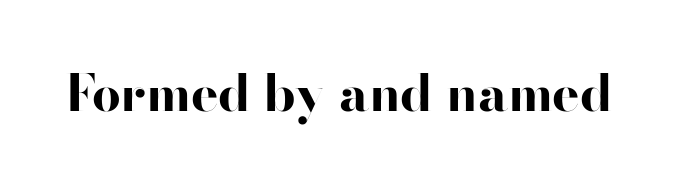
{"serif": "no", "italic": "no", "bold": "yes", "weight": "bold", "width": "wide", "stroke_contrast": "high", "x_height": "small", "monospaced": "no", "underline": "no", "letter_spacing": "normal", "letter_spacing_em": 0.0, "glyph_px": 51}
